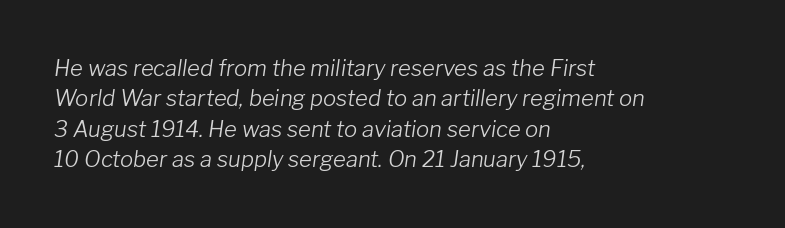
This is not heavy type; no bold has been used. The specimen omits any rule beneath the text block's lines. The rows are spaced the way most documents space them. This is oblique type, the kind used for emphasis or titles. The lines are quadded left.
